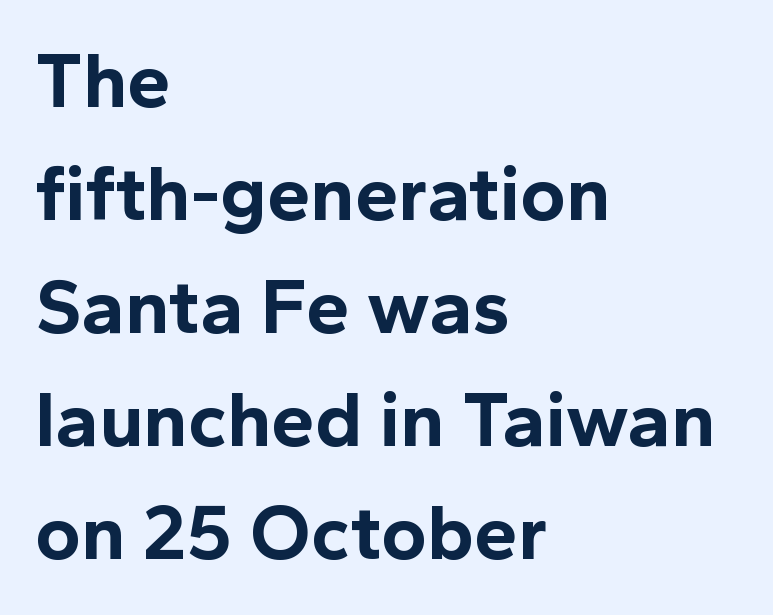
The image shows 78 px bold sans-serif type, upright; set left-aligned, normal line spacing (1.45x), normal letter spacing, not underlined; a medium x-height.
